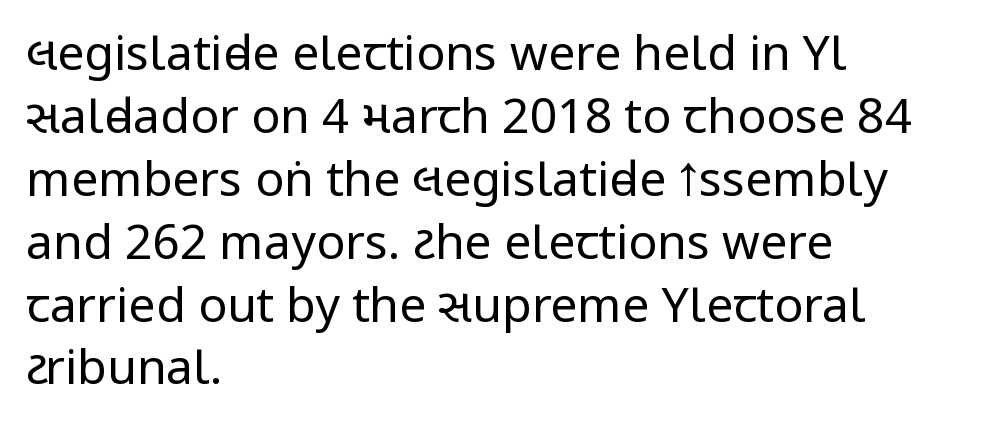
The image shows 48 px regular-weight, condensed sans-serif type, upright; set left-aligned, normal line spacing (1.31x), normal letter spacing, not underlined; low stroke contrast and a large x-height.
